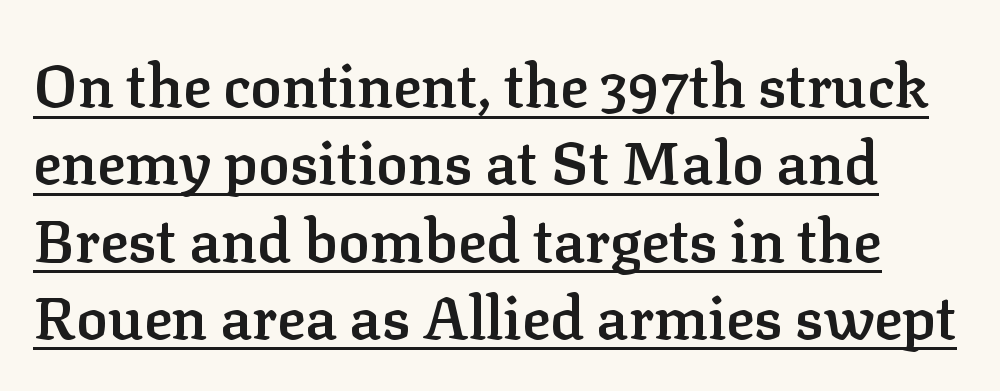
The image shows 59 px semibold serif type, upright; set normal line spacing (1.31x), normal letter spacing, underlined; low stroke contrast and a medium x-height.
